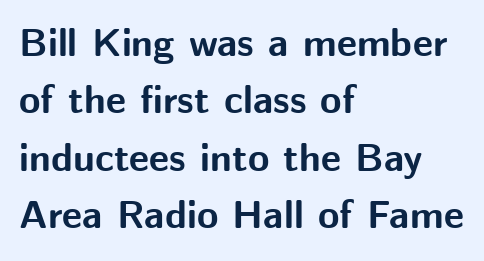
{"serif": "no", "italic": "no", "bold": "yes", "weight": "bold", "width": "normal", "stroke_contrast": "medium", "x_height": "medium", "monospaced": "no", "underline": "no", "align": "left", "line_spacing": "normal", "line_spacing_ratio": 1.47, "letter_spacing": "normal", "letter_spacing_em": 0.0, "glyph_px": 39}
